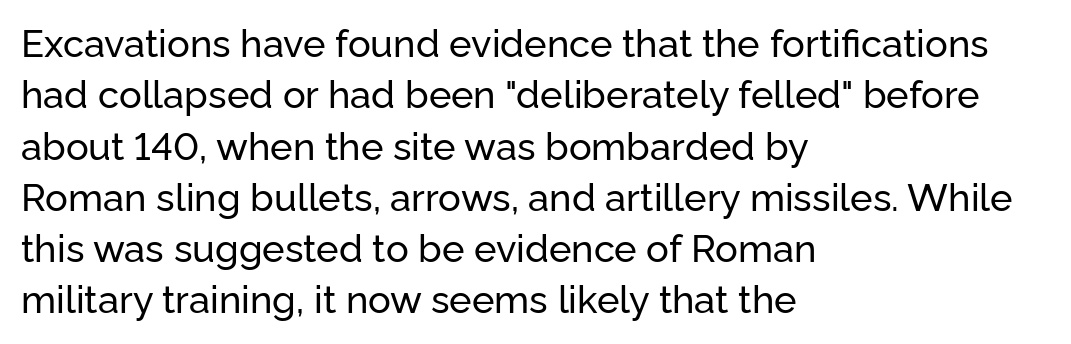
The image shows 38 px sans-serif type, upright; set left-aligned, normal line spacing (1.35x), normal letter spacing, not underlined; low stroke contrast and a medium x-height.
